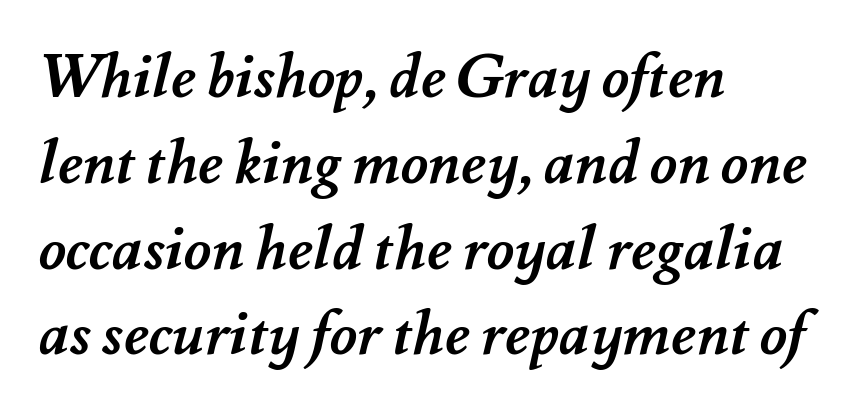
{"bold": "yes", "weight": "semibold", "width": "normal", "stroke_contrast": "medium", "x_height": "small", "monospaced": "no", "underline": "no", "align": "left", "line_spacing": "normal", "line_spacing_ratio": 1.43, "letter_spacing": "normal", "letter_spacing_em": 0.0, "glyph_px": 60}
